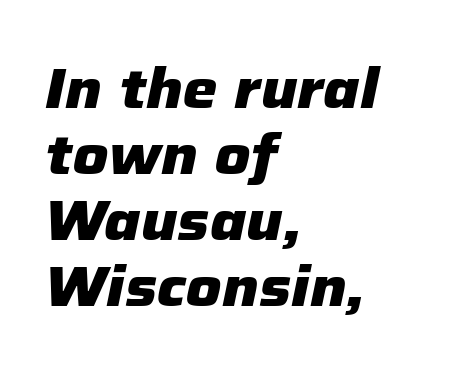
{"italic": "yes", "lean": "right", "slant_degrees": 12, "bold": "yes", "weight": "heavy", "width": "normal", "stroke_contrast": "low", "x_height": "medium", "monospaced": "no", "underline": "no", "align": "left", "line_spacing_ratio": 1.2, "letter_spacing": "normal", "letter_spacing_em": 0.0, "glyph_px": 55}
